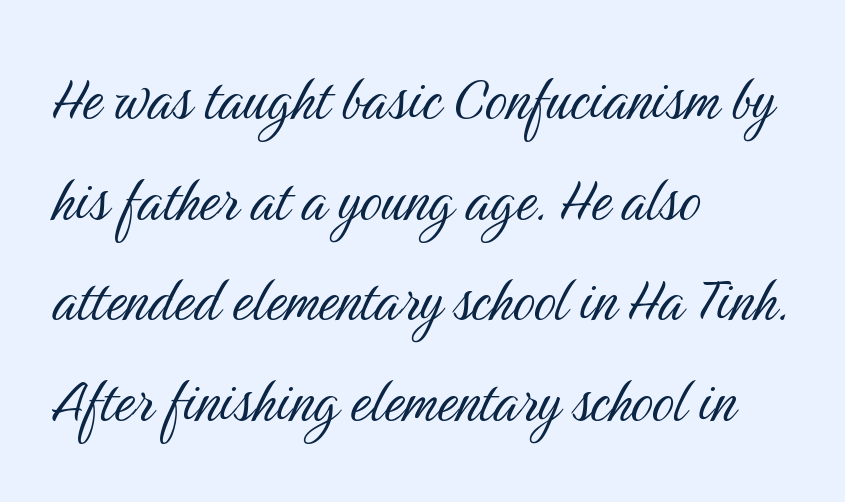
{"serif": "no", "bold": "no", "weight": "light", "width": "condensed", "stroke_contrast": "medium", "x_height": "medium", "monospaced": "no", "underline": "no", "align": "left", "line_spacing": "normal", "line_spacing_ratio": 1.46, "letter_spacing": "normal", "letter_spacing_em": 0.0, "glyph_px": 69}
